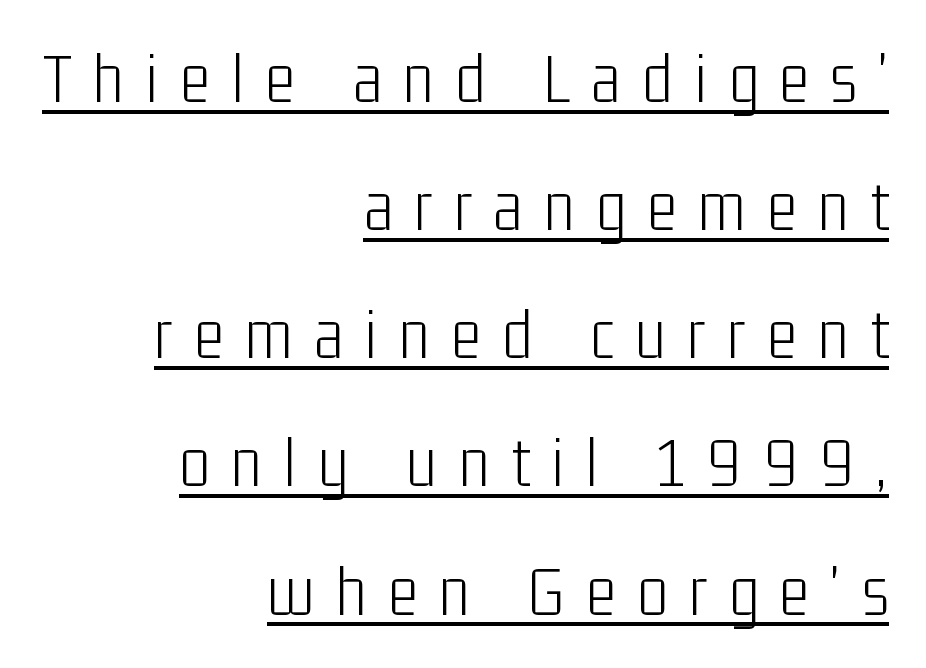
The image shows 72 px light, condensed sans-serif type, upright; set right-aligned, line spacing 1.78x, unusually wide letter spacing (+0.3 em), underlined; low stroke contrast and a medium x-height.
